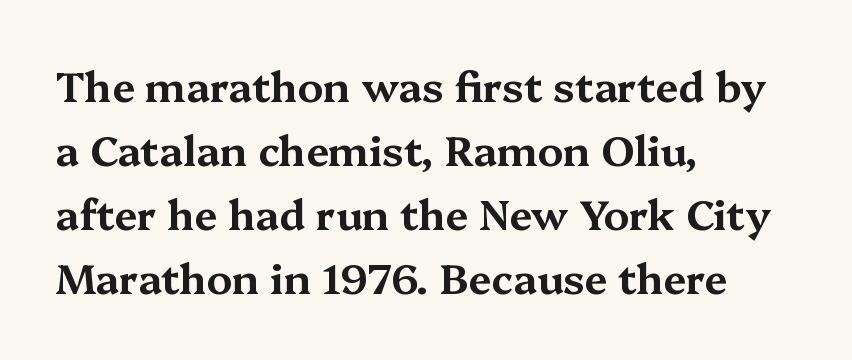
The image shows 41 px wide serif type, upright; set left-aligned, normal line spacing (1.56x), normal letter spacing, not underlined; medium stroke contrast and a medium x-height.
